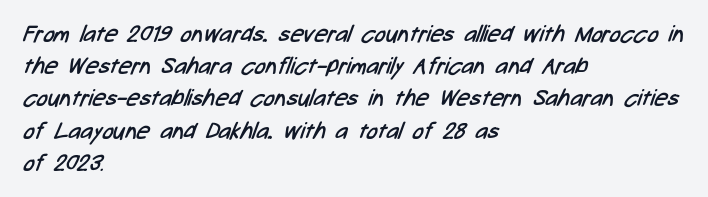
Q: Is the text bold? A: No.
Q: Is the text underlined? A: No.
Q: How is the paragraph aligned? A: Left-aligned.
Q: Is the spacing between letters normal or unusually wide? A: Normal.
Q: Is the spacing between lines tight, normal or loose? A: Normal.
